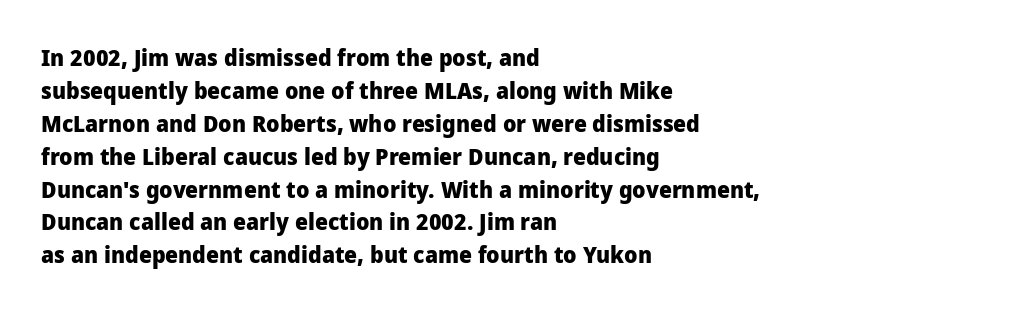
Q: Is the text bold? A: Yes.
Q: Is the text italic (slanted)? A: No, it is upright.
Q: Is the text underlined? A: No.
Q: How is the paragraph aligned? A: Left-aligned.
Q: Is the spacing between letters normal or unusually wide? A: Normal.
Q: Is the spacing between lines tight, normal or loose? A: Normal.
